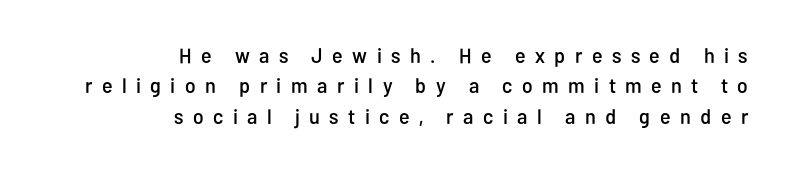
The image shows 21 px text type, upright; set right-aligned, normal line spacing (1.45x), unusually wide letter spacing (+0.45 em), not underlined.
